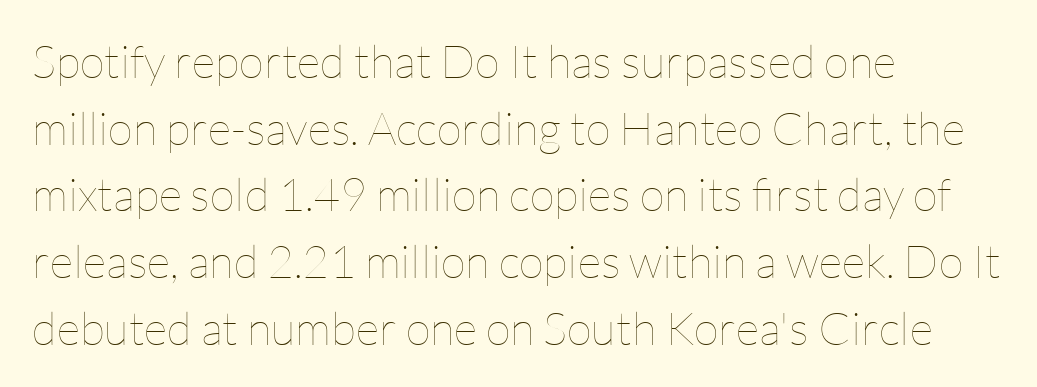
{"italic": "no", "bold": "no", "weight": "thin", "width": "normal", "stroke_contrast": "low", "x_height": "medium", "monospaced": "no", "underline": "no", "align": "left", "line_spacing": "normal", "line_spacing_ratio": 1.45, "letter_spacing": "normal", "letter_spacing_em": 0.0, "glyph_px": 46}
